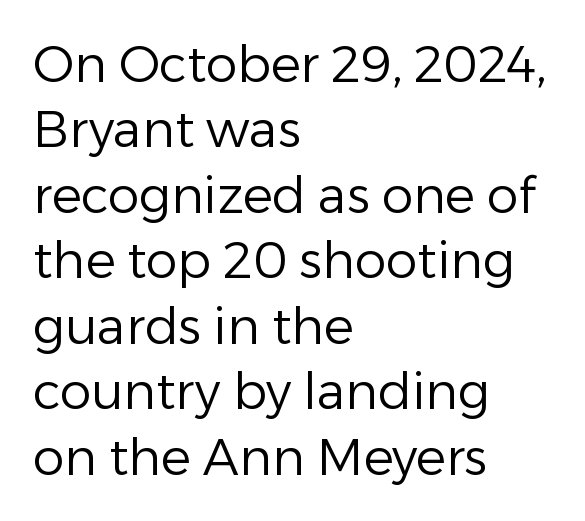
The image shows 50 px regular-weight sans-serif type, upright; set left-aligned, normal line spacing (1.31x), normal letter spacing, not underlined; low stroke contrast and a medium x-height.
